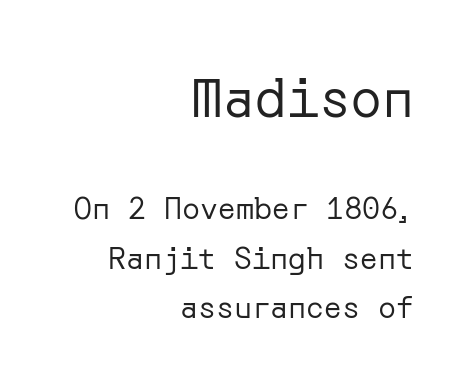
The image shows 53 px regular-weight sans-serif type, upright; set right-aligned, normal line spacing (1.64x), normal letter spacing, not underlined; the first (top) block is 1.77x larger; low stroke contrast and a medium x-height.
